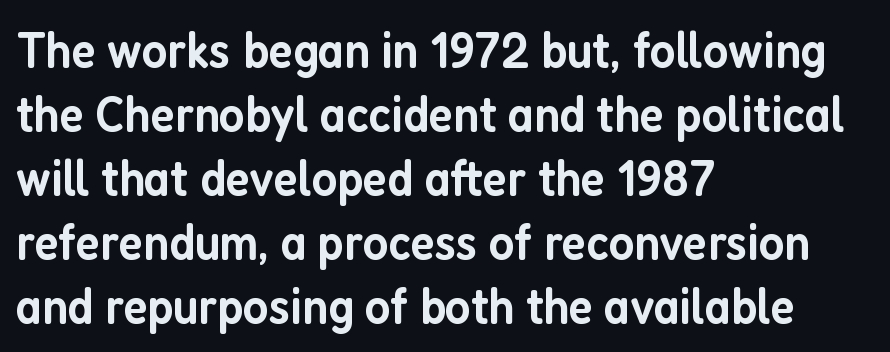
Q: Is the text bold? A: Semi-bold.
Q: Is the text italic (slanted)? A: No, it is upright.
Q: Is the typeface a serif or a sans-serif typeface? A: Sans-serif.
Q: Is the text underlined? A: No.
Q: How is the paragraph aligned? A: Left-aligned.
Q: Is the spacing between letters normal or unusually wide? A: Normal.
Q: Width (condensed, normal, or wide)? A: Condensed.
Q: Stroke contrast? A: Low.
Q: x-height? A: Medium.
Q: Monospaced? A: No.
